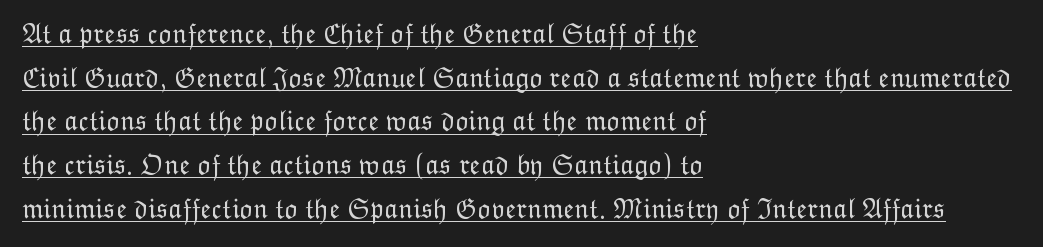
Q: Is the text bold? A: No.
Q: Is the text italic (slanted)? A: No, it is upright.
Q: Is the text underlined? A: Yes.
Q: How is the paragraph aligned? A: Left-aligned.
Q: Is the spacing between letters normal or unusually wide? A: Normal.
Q: Is the spacing between lines tight, normal or loose? A: Normal.
Q: Width (condensed, normal, or wide)? A: Normal.
Q: Stroke contrast? A: Low.
Q: x-height? A: Medium.
Q: Monospaced? A: No.
